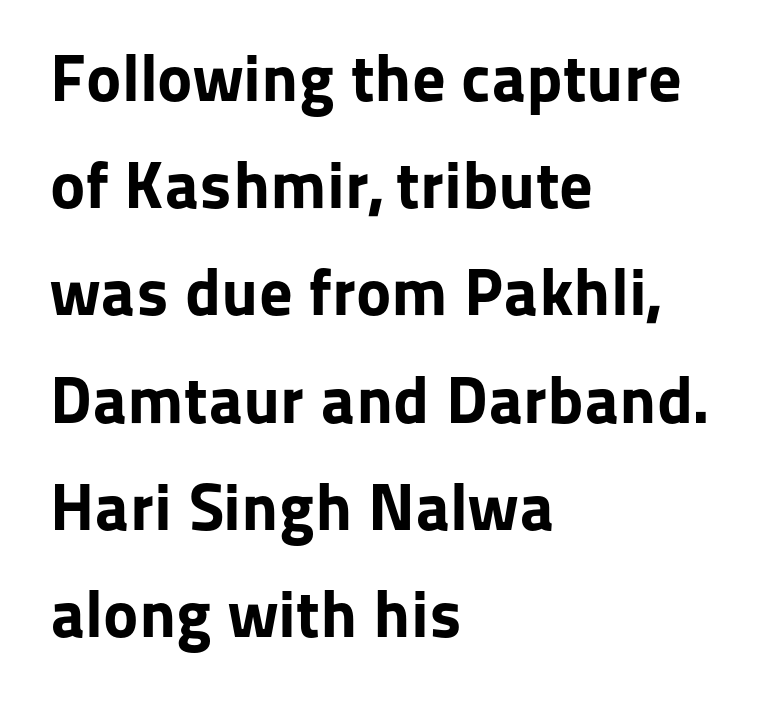
The image shows 67 px bold sans-serif type, upright; set left-aligned, normal line spacing (1.6x), normal letter spacing, not underlined; low stroke contrast and a medium x-height.
